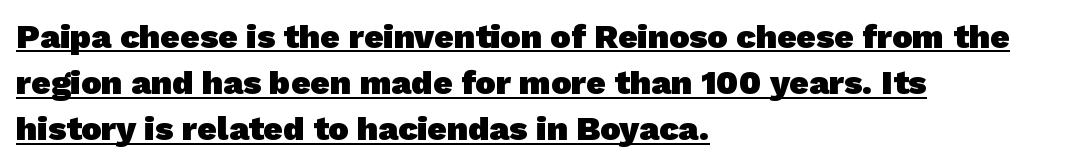
Q: Is the text bold? A: Yes.
Q: Is the typeface a serif or a sans-serif typeface? A: Sans-serif.
Q: Is the text underlined? A: Yes.
Q: How is the paragraph aligned? A: Left-aligned.
Q: Is the spacing between letters normal or unusually wide? A: Normal.
Q: Is the spacing between lines tight, normal or loose? A: Normal.
Q: Width (condensed, normal, or wide)? A: Normal.
Q: Stroke contrast? A: Low.
Q: x-height? A: Medium.
Q: Monospaced? A: No.
